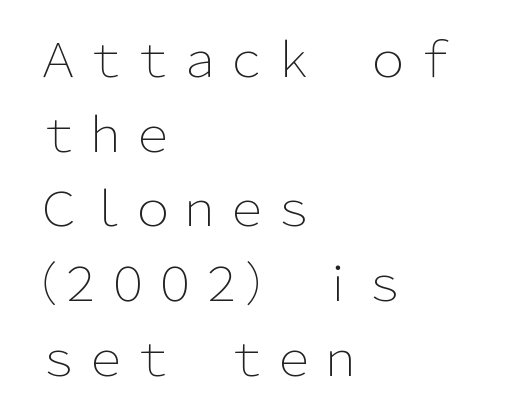
Q: Is the text bold? A: No.
Q: Is the text italic (slanted)? A: No, it is upright.
Q: Is the typeface a serif or a sans-serif typeface? A: Sans-serif.
Q: Is the text underlined? A: No.
Q: How is the paragraph aligned? A: Left-aligned.
Q: Is the spacing between letters normal or unusually wide? A: Normal.
Q: Is the spacing between lines tight, normal or loose? A: Normal.
Q: Width (condensed, normal, or wide)? A: Normal.
Q: Stroke contrast? A: Low.
Q: x-height? A: Medium.
Q: Monospaced? A: No.
